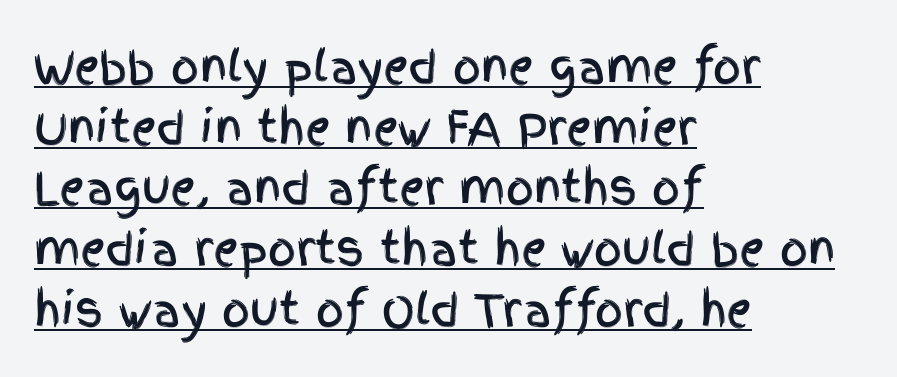
{"serif": "no", "italic": "no", "width": "condensed", "x_height": "large", "monospaced": "no", "underline": "yes", "align": "left", "line_spacing": "normal", "line_spacing_ratio": 1.38, "letter_spacing": "normal", "letter_spacing_em": 0.0, "glyph_px": 44}
